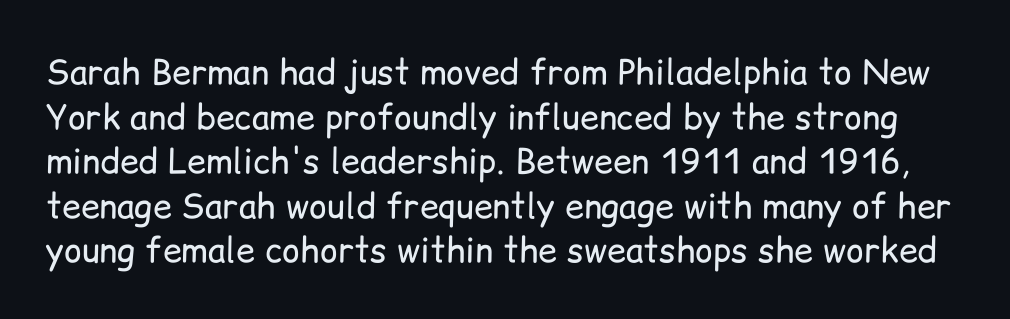
The image shows 34 px regular-weight sans-serif type, upright; set normal line spacing (1.31x), normal letter spacing, not underlined; low stroke contrast and a medium x-height.
